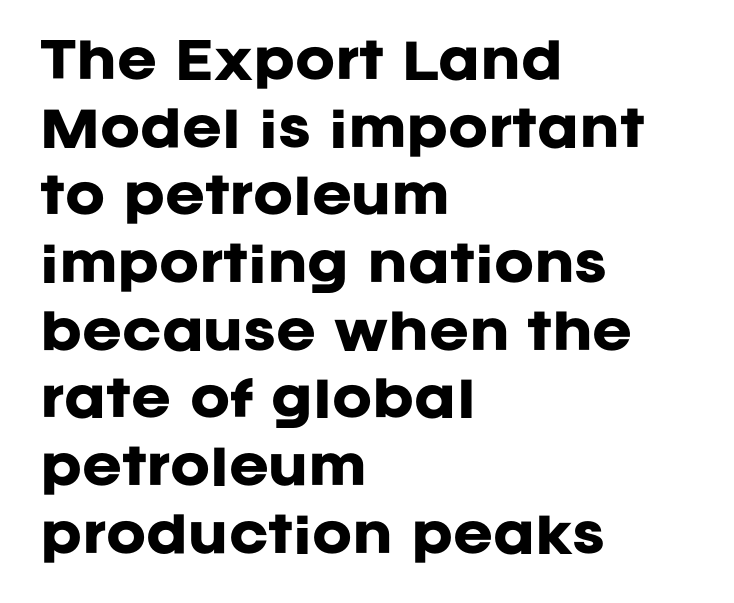
Q: Is the text bold? A: Yes.
Q: Is the text italic (slanted)? A: No, it is upright.
Q: Is the typeface a serif or a sans-serif typeface? A: Sans-serif.
Q: Is the text underlined? A: No.
Q: How is the paragraph aligned? A: Left-aligned.
Q: Is the spacing between letters normal or unusually wide? A: Normal.
Q: Is the spacing between lines tight, normal or loose? A: Normal.
Q: Width (condensed, normal, or wide)? A: Normal.
Q: Stroke contrast? A: Low.
Q: x-height? A: Large.
Q: Monospaced? A: No.
